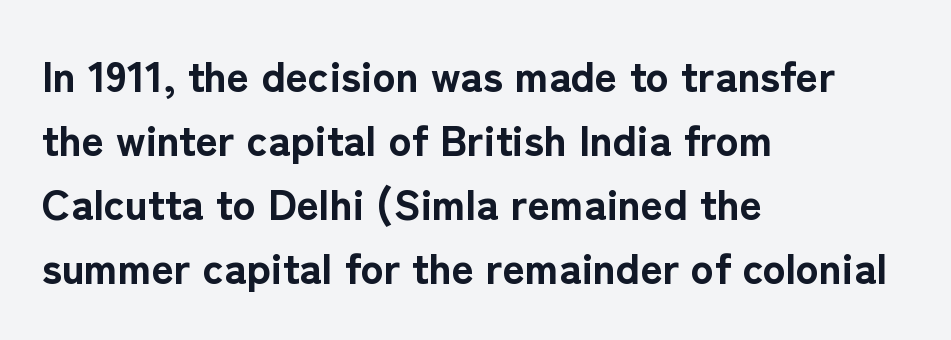
Letter spacing: default. Evenly set lines give the paragraph a standard silhouette. The face used here has the dense, thick strokes of a bold. Unlike a traditional serif, this face leaves its strokes unadorned.
